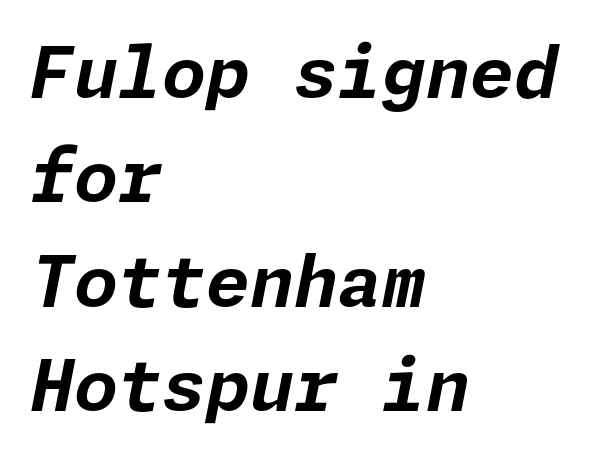
Does the lettering tilt? It does — this is italic. One glance says typical: line gaps are just what's usual. A bare baseline throughout the passage. The horizontal fit of the characters is conventional and even.
